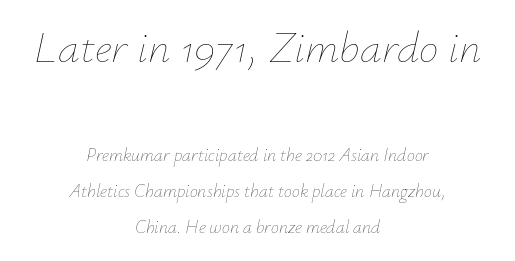
The image shows 44 px thin type, italic (leaning right); set centered, loose line spacing (2.0x), normal letter spacing, not underlined; the first (top) block is 2.44x larger; low stroke contrast and a small x-height.
